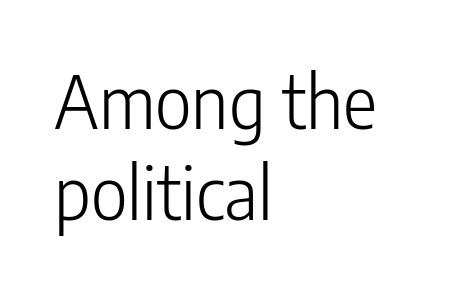
Q: Is the text bold? A: No.
Q: Is the text italic (slanted)? A: No, it is upright.
Q: Is the typeface a serif or a sans-serif typeface? A: Sans-serif.
Q: Is the text underlined? A: No.
Q: How is the paragraph aligned? A: Left-aligned.
Q: Is the spacing between letters normal or unusually wide? A: Normal.
Q: Is the spacing between lines tight, normal or loose? A: Normal.
Q: Width (condensed, normal, or wide)? A: Condensed.
Q: Stroke contrast? A: Low.
Q: x-height? A: Medium.
Q: Monospaced? A: No.
